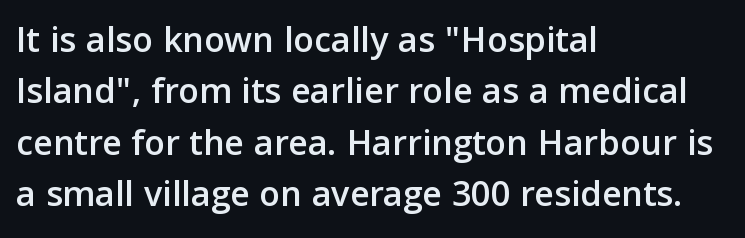
Q: Is the text italic (slanted)? A: No, it is upright.
Q: Is the typeface a serif or a sans-serif typeface? A: Sans-serif.
Q: Is the text underlined? A: No.
Q: How is the paragraph aligned? A: Left-aligned.
Q: Is the spacing between letters normal or unusually wide? A: Normal.
Q: Is the spacing between lines tight, normal or loose? A: Normal.
Q: Width (condensed, normal, or wide)? A: Normal.
Q: Stroke contrast? A: Low.
Q: x-height? A: Medium.
Q: Monospaced? A: No.
